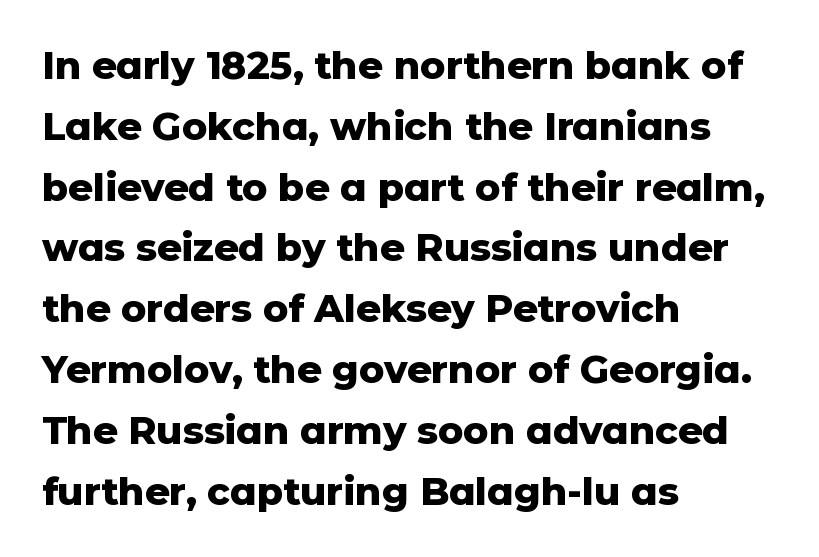
Compared with typical paragraphs, the rows here are spaced about the same. The glyphs in this specimen are sans serif. Unmarked baselines from the first word to the last. The type is set solid horizontally, with unmodified tracking. A typesetter would mark this as roman, not italic.
